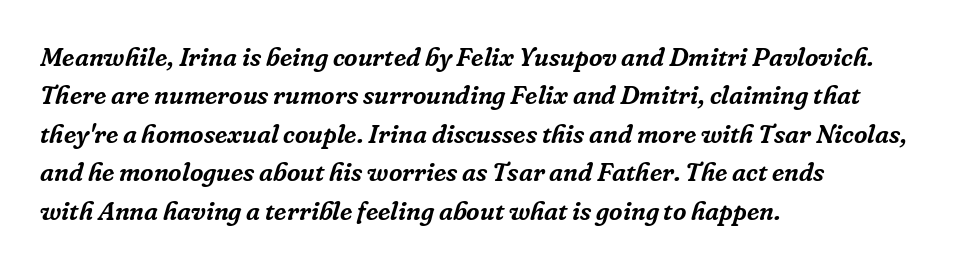
{"italic": "yes", "lean": "right", "slant_degrees": 16, "underline": "no", "align": "left", "line_spacing": "normal", "line_spacing_ratio": 1.48, "letter_spacing": "normal", "letter_spacing_em": 0.0, "glyph_px": 26}
